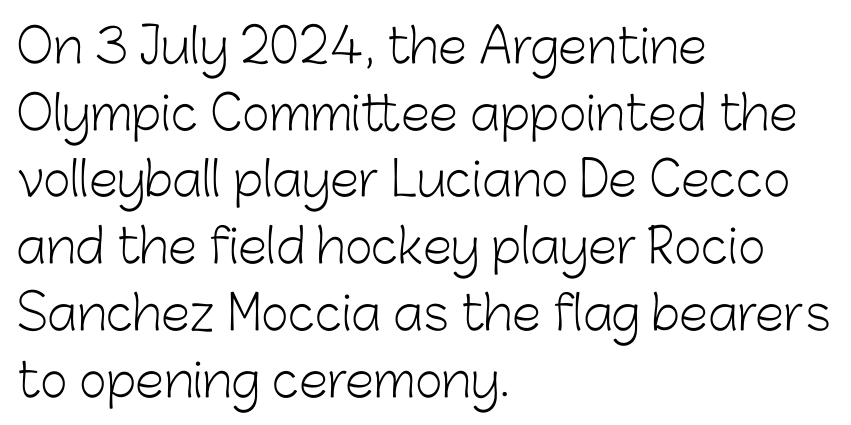
The image shows 47 px light sans-serif type, upright; set left-aligned, normal line spacing (1.42x), normal letter spacing, not underlined; low stroke contrast and a medium x-height.
